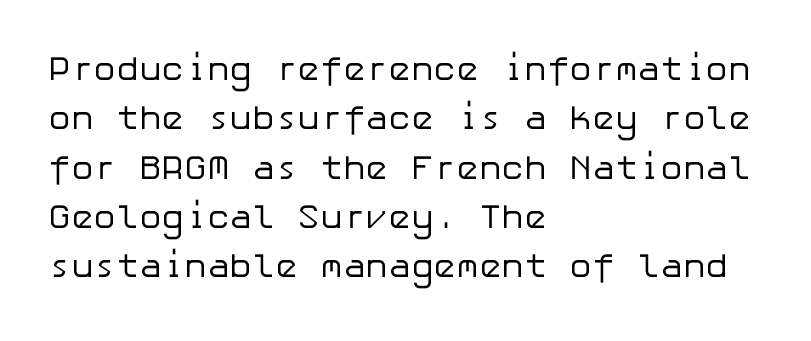
Q: Is the text bold? A: No.
Q: Is the text italic (slanted)? A: No, it is upright.
Q: Is the typeface a serif or a sans-serif typeface? A: Sans-serif.
Q: Is the text underlined? A: No.
Q: How is the paragraph aligned? A: Left-aligned.
Q: Is the spacing between letters normal or unusually wide? A: Normal.
Q: Is the spacing between lines tight, normal or loose? A: Normal.
Q: Width (condensed, normal, or wide)? A: Normal.
Q: Stroke contrast? A: Low.
Q: x-height? A: Medium.
